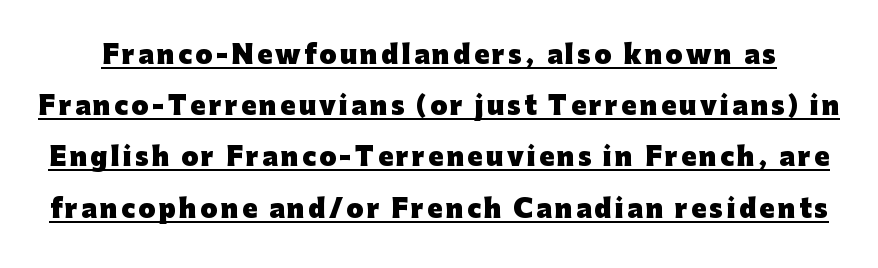
{"italic": "no", "bold": "yes", "underline": "yes", "line_spacing": "loose", "line_spacing_ratio": 2.05, "glyph_px": 25}
